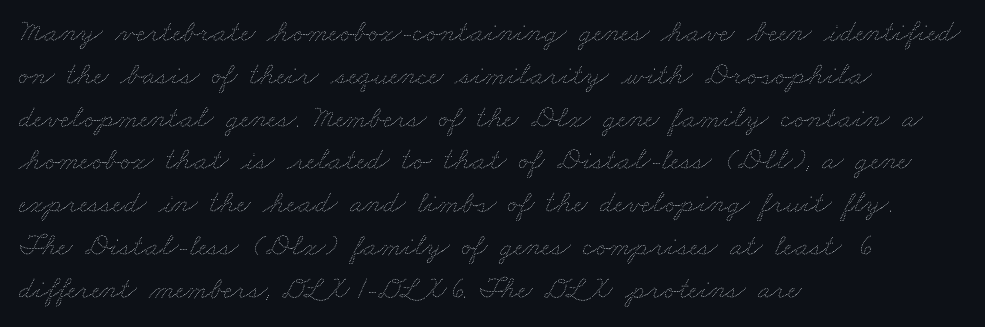
Q: Is the text bold? A: No.
Q: Is the text underlined? A: No.
Q: How is the paragraph aligned? A: Left-aligned.
Q: Is the spacing between letters normal or unusually wide? A: Normal.
Q: Is the spacing between lines tight, normal or loose? A: Normal.
Q: Width (condensed, normal, or wide)? A: Wide.
Q: Stroke contrast? A: Medium.
Q: x-height? A: Small.
Q: Monospaced? A: No.
